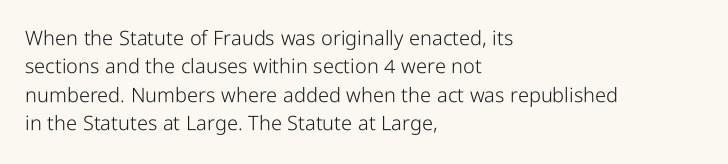
Q: Is the text bold? A: No.
Q: Is the text italic (slanted)? A: No, it is upright.
Q: Is the text underlined? A: No.
Q: How is the paragraph aligned? A: Left-aligned.
Q: Is the spacing between letters normal or unusually wide? A: Normal.
Q: Is the spacing between lines tight, normal or loose? A: Normal.
